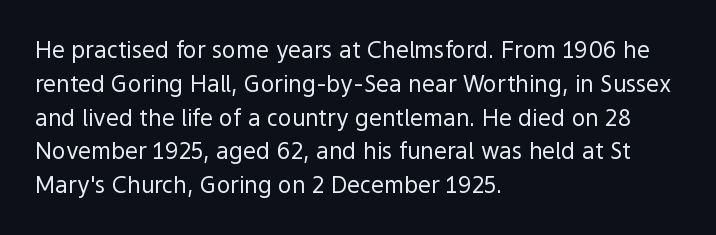
{"italic": "no", "bold": "no", "underline": "no", "align": "left", "line_spacing": "normal", "line_spacing_ratio": 1.47, "letter_spacing": "normal", "letter_spacing_em": 0.0, "glyph_px": 23}
